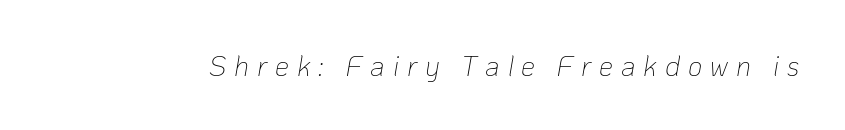
The image shows 28 px thin type, italic (leaning right); set unusually wide letter spacing (+0.28 em), not underlined; low stroke contrast and a medium x-height.
